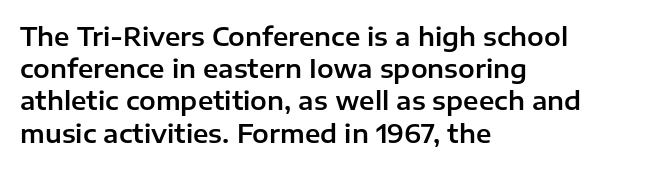
{"italic": "no", "underline": "no", "align": "left", "line_spacing": "normal", "line_spacing_ratio": 1.29, "letter_spacing": "normal", "letter_spacing_em": 0.0, "glyph_px": 25}
